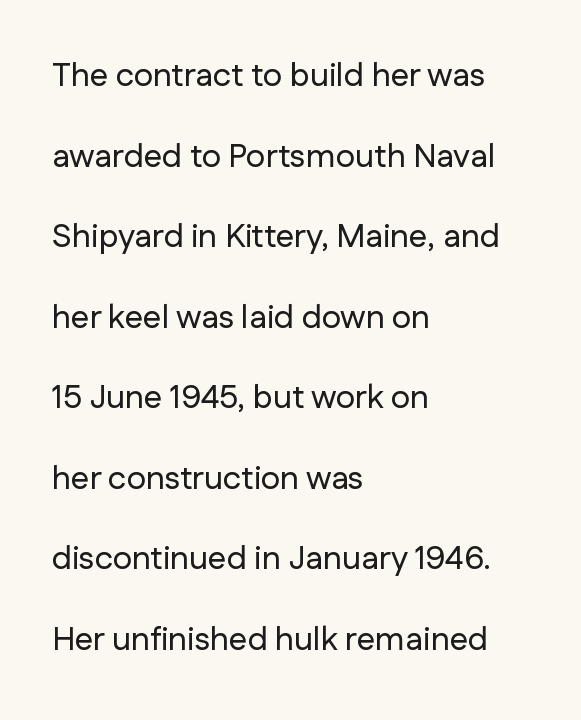
The rendering anchors every line to the left-hand side. Note the varied advance widths — an 'i' is clearly narrower than an 'm'. Notice how the stems are strictly vertical — no italics here. Short note: letters normally spaced.
